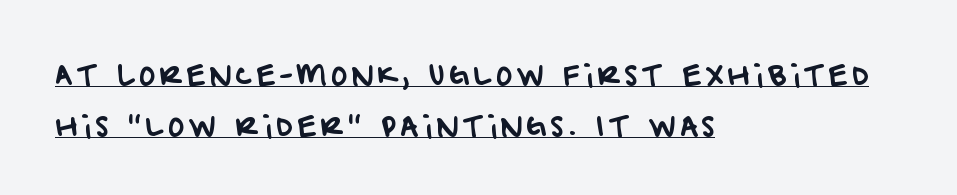
{"serif": "no", "width": "normal", "stroke_contrast": "low", "x_height": "large", "monospaced": "no", "underline": "yes", "align": "left", "line_spacing_ratio": 1.81, "glyph_px": 28}
